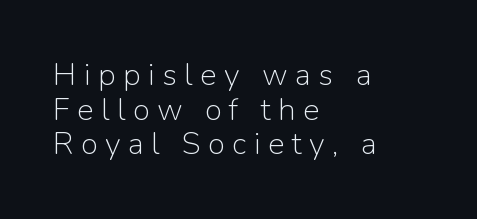
Q: Is the text bold? A: No.
Q: Is the text italic (slanted)? A: No, it is upright.
Q: Is the typeface a serif or a sans-serif typeface? A: Sans-serif.
Q: Is the text underlined? A: No.
Q: How is the paragraph aligned? A: Left-aligned.
Q: Is the spacing between letters normal or unusually wide? A: Unusually wide.
Q: Is the spacing between lines tight, normal or loose? A: Tight.
Q: Width (condensed, normal, or wide)? A: Normal.
Q: Stroke contrast? A: Low.
Q: x-height? A: Medium.
Q: Monospaced? A: No.
